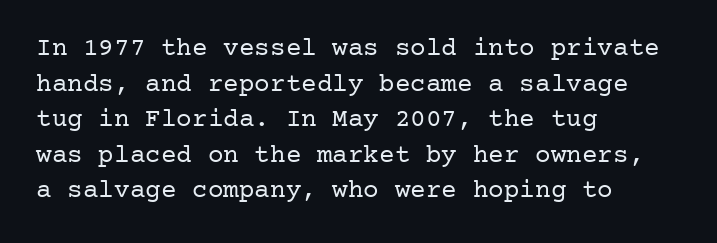
The image shows 26 px text type, upright; set left-aligned, normal line spacing (1.37x), normal letter spacing, not underlined.
